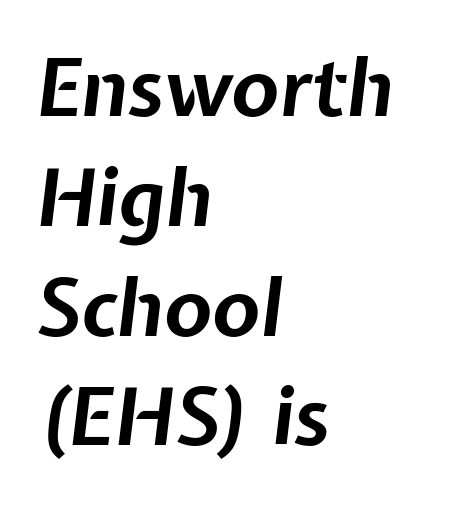
The image shows 79 px bold type, italic (leaning right); set left-aligned, normal line spacing (1.39x), normal letter spacing, not underlined; low stroke contrast and a medium x-height.
